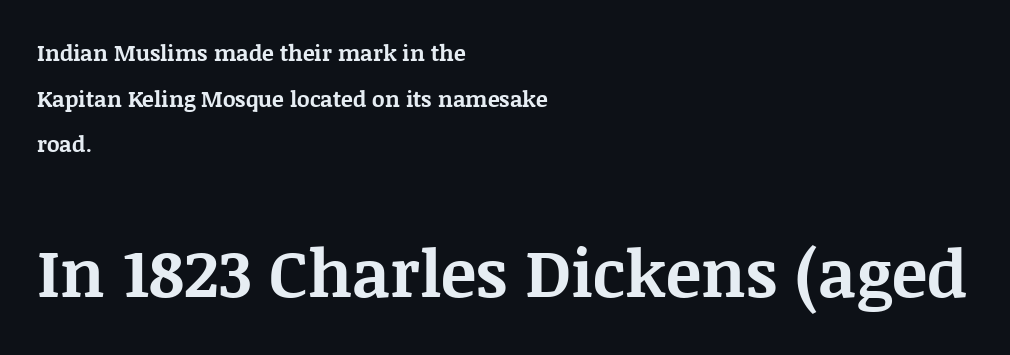
Caption: upper text group reduced, lower text group enlarged. Only glyphs here, with clear space below each row. Teacher's note: observe the even left margin — that is flush-left alignment. This is roman type, the default non-slanted kind. Is this a sans? No — the strokes have serifs. Caption: standard tracking, unaltered.
